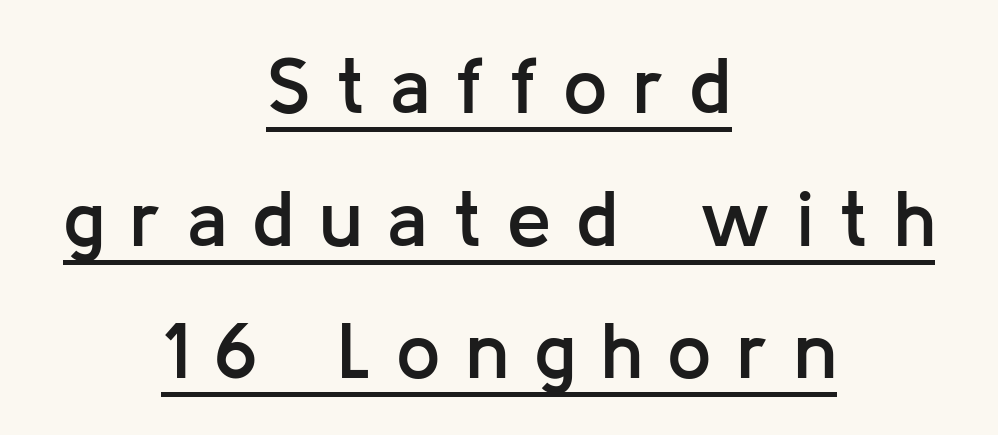
To sum up the face: it is a sans, with no serifs. Strokes here are thickened, but only to semibold level. This sample uses an upright cut, with every glyph sitting square on the baseline. The tracking jumps out immediately: characters are airy and widely separated.
